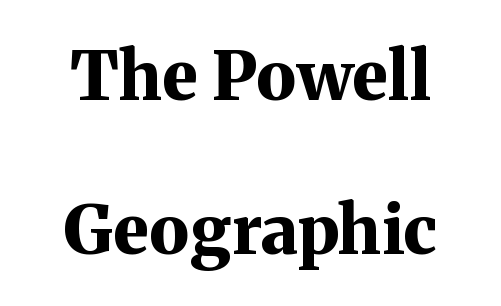
Each word holds together tightly as a unit, with standard inter-letter gaps. Each letter's strokes conclude with small projecting serifs. Do the characters align in a grid? No, the font is proportional. Upright lettering throughout. Beneath every word, the page is bare. What weight is shown? A full bold with thick strokes.
